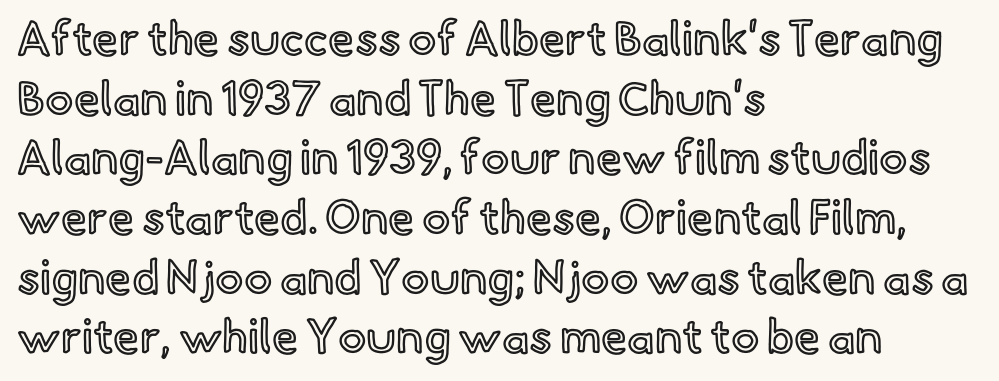
The image shows 47 px text type, upright; set left-aligned, normal line spacing (1.27x), normal letter spacing, not underlined; a small x-height.
